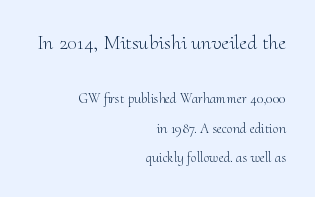
Q: Is the text bold? A: No.
Q: Is the text italic (slanted)? A: No, it is upright.
Q: Is the text underlined? A: No.
Q: How is the paragraph aligned? A: Right-aligned.
Q: Is the spacing between letters normal or unusually wide? A: Normal.
Q: Is the spacing between lines tight, normal or loose? A: Loose.
Q: Which block of text is set in a larger size, the first (top) or the second (bottom)? A: The first (top) one.
